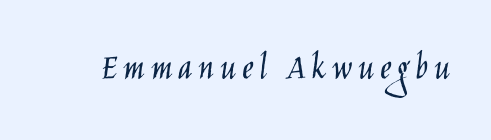
Q: Is the text bold? A: No.
Q: Is the text italic (slanted)? A: Yes.
Q: Is the typeface a serif or a sans-serif typeface? A: Sans-serif.
Q: Is the text underlined? A: No.
Q: Width (condensed, normal, or wide)? A: Condensed.
Q: Stroke contrast? A: Low.
Q: x-height? A: Large.
Q: Monospaced? A: No.
